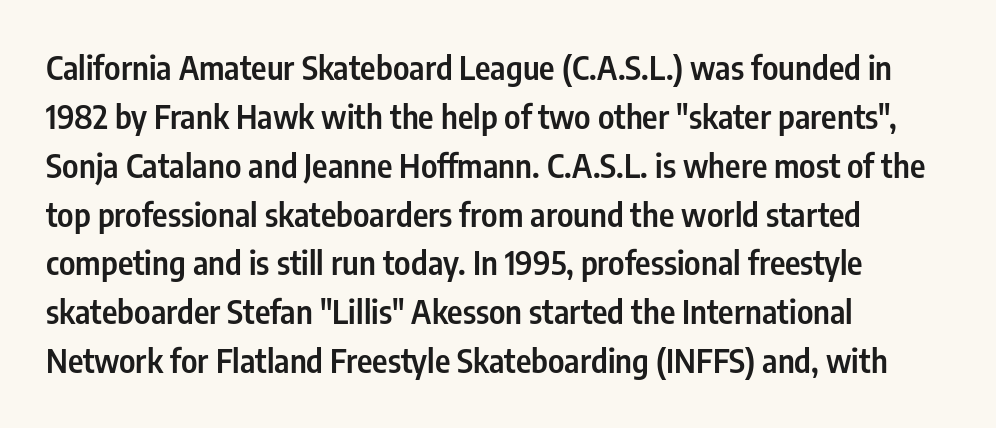
Stroke thickness is moderately raised; the sample reads as semibold. The vertical gap from one line to the next is medium. Character widths vary here, with narrow letters taking less room than wide ones. I'd call this a sans setting — the letters go barefoot.
